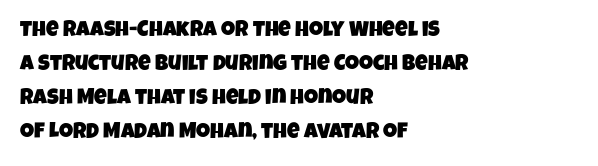
The image shows 22 px text type; set left-aligned, normal line spacing (1.55x), normal letter spacing, not underlined.
